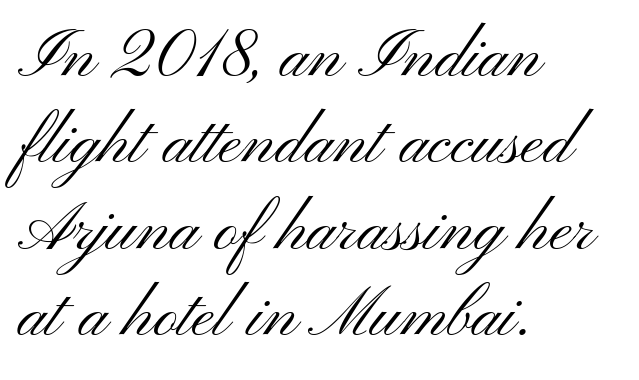
{"serif": "no", "bold": "no", "weight": "light", "width": "wide", "stroke_contrast": "medium", "x_height": "small", "monospaced": "no", "underline": "no", "align": "left", "line_spacing": "normal", "line_spacing_ratio": 1.29, "letter_spacing": "normal", "letter_spacing_em": 0.0, "glyph_px": 67}
